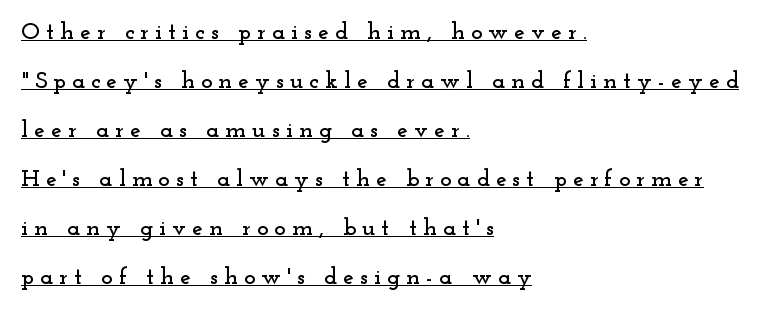
Q: Is the text italic (slanted)? A: No, it is upright.
Q: Is the text underlined? A: Yes.
Q: How is the paragraph aligned? A: Left-aligned.
Q: Is the spacing between letters normal or unusually wide? A: Unusually wide.
Q: Is the spacing between lines tight, normal or loose? A: Loose.
